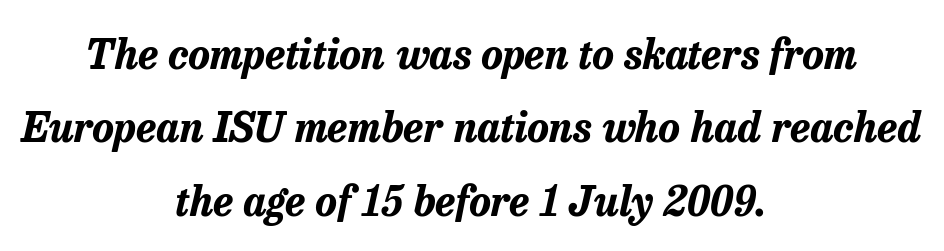
{"italic": "yes", "lean": "right", "slant_degrees": 13, "bold": "yes", "weight": "bold", "width": "normal", "stroke_contrast": "low", "x_height": "medium", "monospaced": "no", "underline": "no", "align": "center", "line_spacing_ratio": 1.79, "letter_spacing": "normal", "letter_spacing_em": 0.0, "glyph_px": 41}
